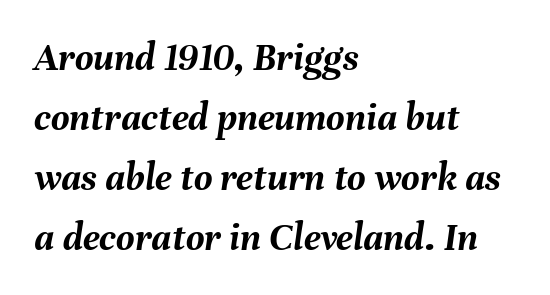
The image shows 40 px semibold type, italic (leaning right); set left-aligned, normal line spacing (1.5x), normal letter spacing, not underlined; medium stroke contrast and a medium x-height.
